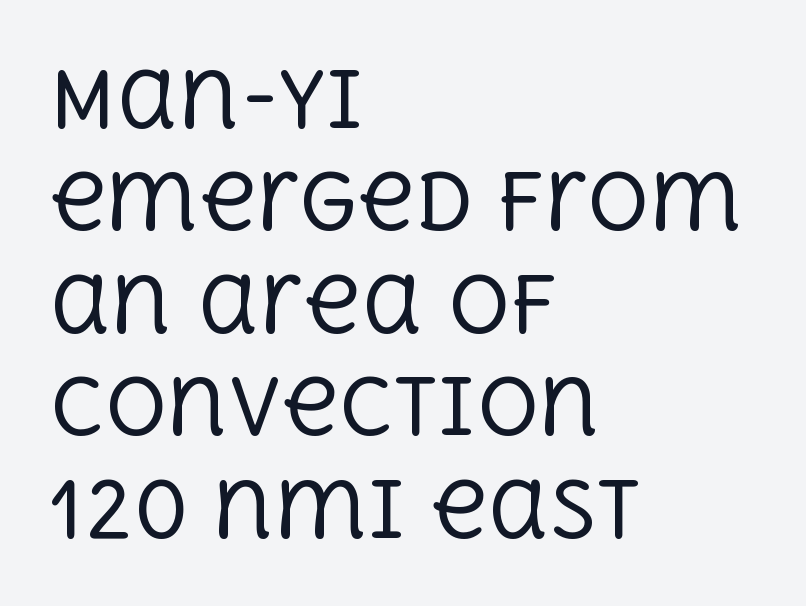
This rendering employs a face with finishing strokes, i.e., a serif. Posture: straight, roman, zero tilt. Which margin do the lines hug? The left one — the right edge is uneven. Do the characters align in a grid? No, the font is proportional. Standard letterfit; no display-style spreading of the glyphs. A clean baseline with only descenders dipping below it.
